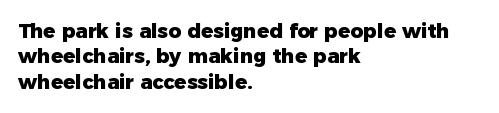
Characters follow at the spacing the type designer built in. What's the leading like? Ordinary, nothing unusual. Horizontal alignment here is leftward, the default for most running prose. The words here are not underlined. The typesetting leans heavy: a genuine bold.
